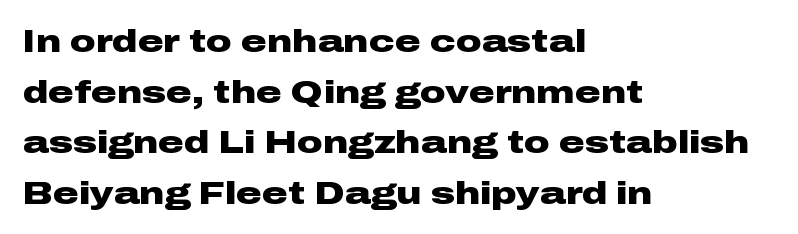
The image shows 32 px heavy, wide sans-serif type, upright; set left-aligned, normal line spacing (1.58x), normal letter spacing, not underlined; low stroke contrast and a medium x-height.
